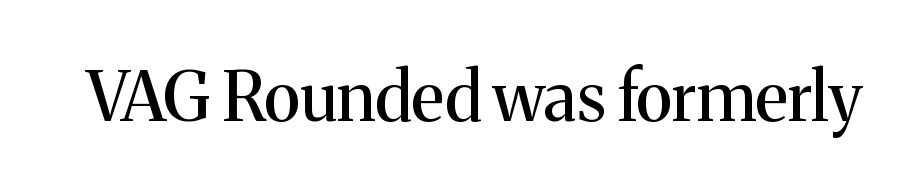
{"serif": "yes", "italic": "no", "width": "normal", "stroke_contrast": "medium", "x_height": "medium", "monospaced": "no", "underline": "no", "letter_spacing": "normal", "letter_spacing_em": 0.0, "glyph_px": 67}
